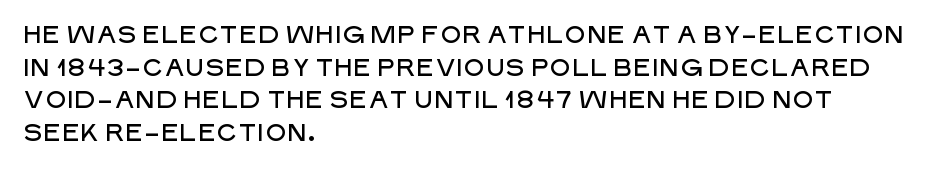
{"italic": "no", "underline": "no", "align": "left", "line_spacing": "normal", "line_spacing_ratio": 1.36, "letter_spacing": "normal", "letter_spacing_em": 0.0, "glyph_px": 24}
